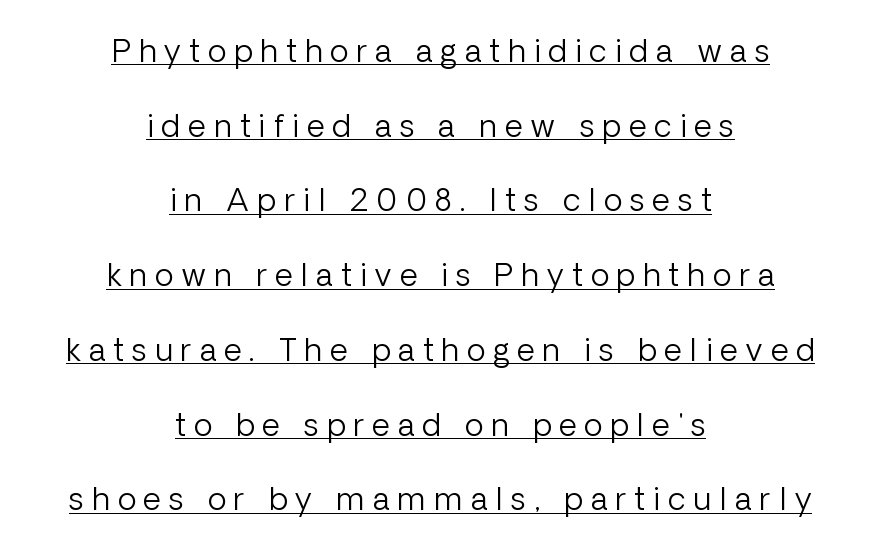
Between one letter and the next there's a generous, obvious gap. Posture: vertical. Leftover space on each line is divided equally before and after the words. Serif or sans? Sans — the stroke terminals are bare.
